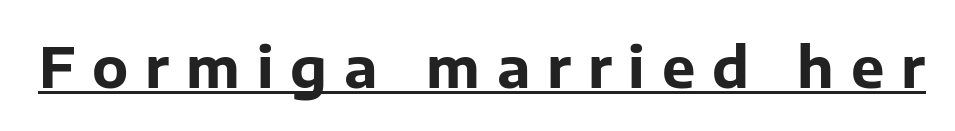
The image shows 56 px bold sans-serif type, upright; set unusually wide letter spacing (+0.3 em), underlined; low stroke contrast and a medium x-height.
